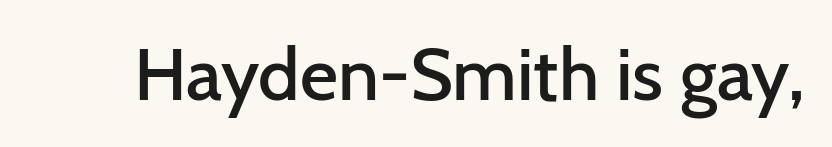
This rendering features lettering with no underline. The typography opts for an upright posture over an oblique one. Honestly, the letter spacing is just normal — you wouldn't notice it. A typesetter would call this proportional, since set widths differ per character. A fair bit of extra ink — the face is semibold, not bold.
